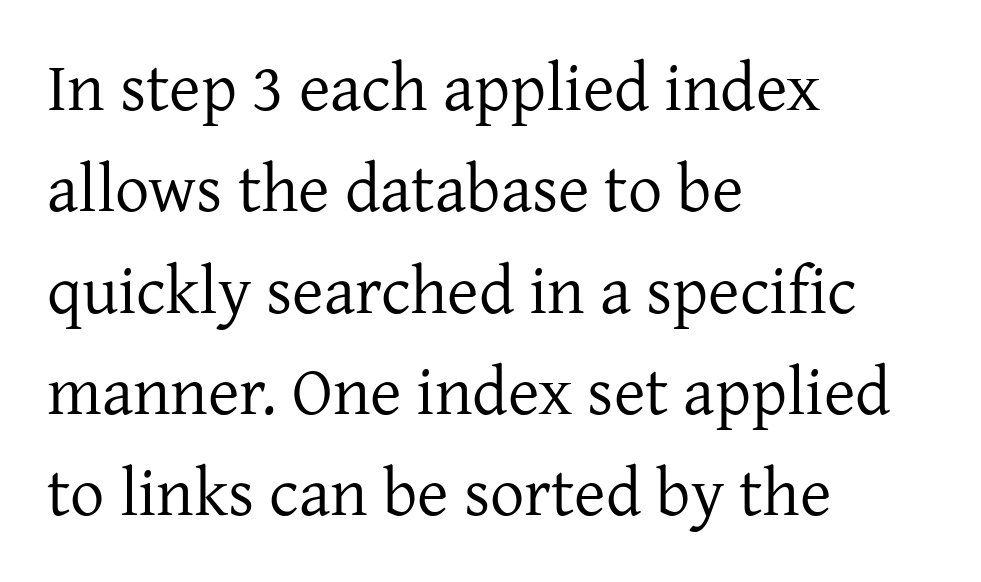
The image shows 68 px regular-weight serif type, upright; set left-aligned, normal line spacing (1.49x), normal letter spacing, not underlined; low stroke contrast and a medium x-height.
